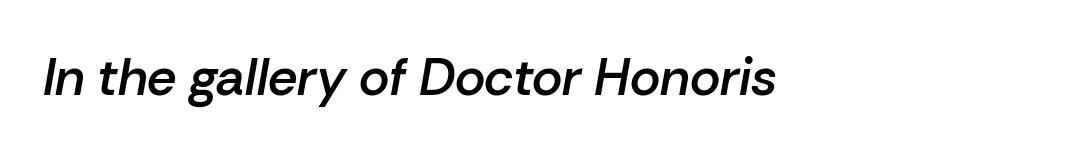
The image shows 52 px semibold type, italic (leaning right); set left-aligned, normal letter spacing, not underlined; low stroke contrast and a medium x-height.
